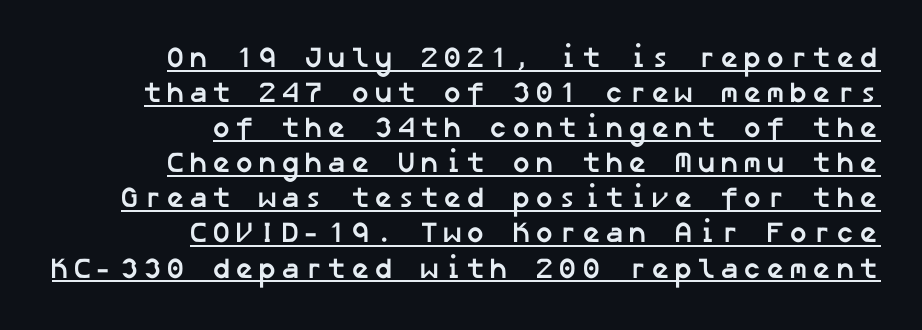
The text was rendered using a sans face with plain stroke endings. Underlined type. The passage is arranged like a letterhead date or caption credit — flush right. As a designer I'd log this as weight 700, bold.
